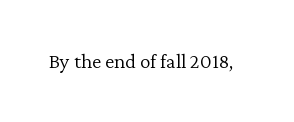
The passage shown is not underscored anywhere. The font's upright variant was chosen for this text. Stems here are at most as thick as an everyday book face. Observe the ordinary spacing: letters are neighbours, not strangers.
